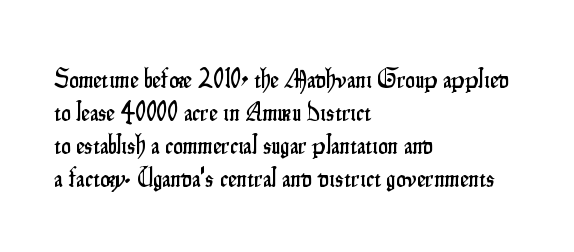
{"italic": "no", "underline": "no", "align": "left", "line_spacing_ratio": 1.22, "letter_spacing": "normal", "letter_spacing_em": 0.0, "glyph_px": 27}
